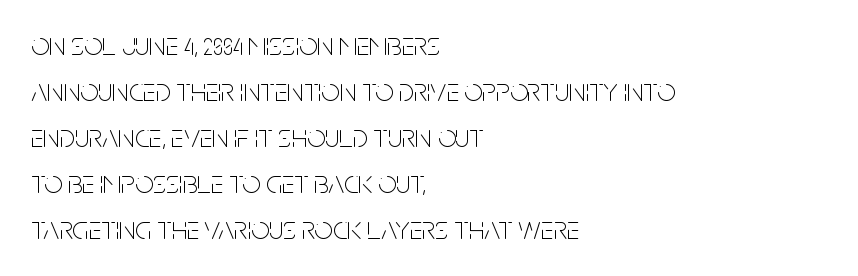
The image shows 32 px thin, condensed sans-serif type, upright; set left-aligned, normal line spacing (1.44x), normal letter spacing, not underlined; low stroke contrast and a large x-height.
